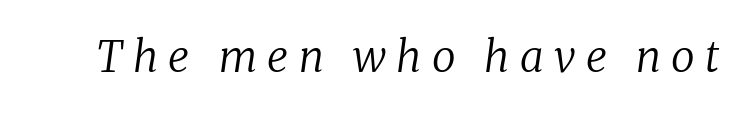
This is serif lettering, the kind often seen in printed books. Observe the lean: these are italic letterforms. The cut favours lightness, reaching ordinary text weight at its darkest. The face used here is proportionally spaced, like ordinary book or web type. The line texture is sparse and dotted thanks to wide tracking. Check the space under the baseline: it is left empty.
